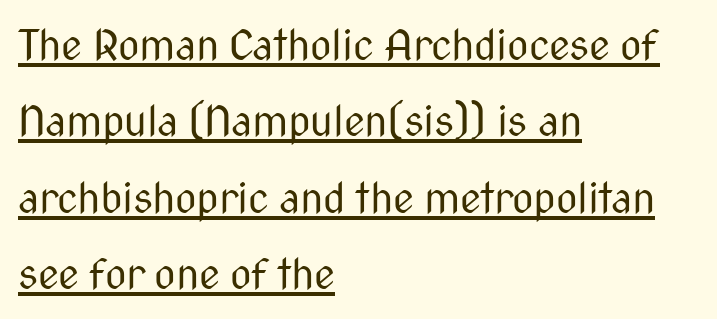
Glance below the letters and you will spot a drawn line. Looks like regular typesetting: each glyph gets only the width it needs. Horizontal alignment here is leftward, the default for most running prose. You could call the tracking neutral — neither tight nor loose.
